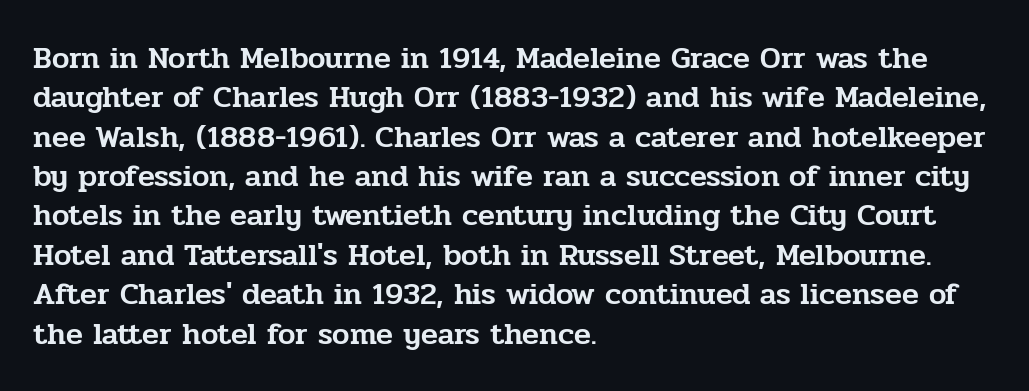
The image shows 31 px serif type, upright; set left-aligned, normal line spacing (1.27x), normal letter spacing, not underlined; low stroke contrast and a medium x-height.
